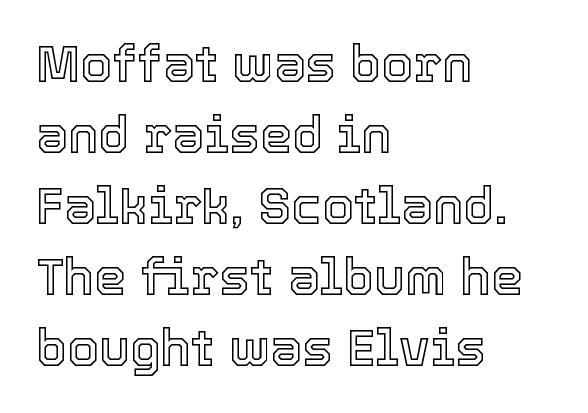
The image shows 51 px text type, upright; set left-aligned, normal line spacing (1.39x), normal letter spacing, not underlined; a medium x-height.
